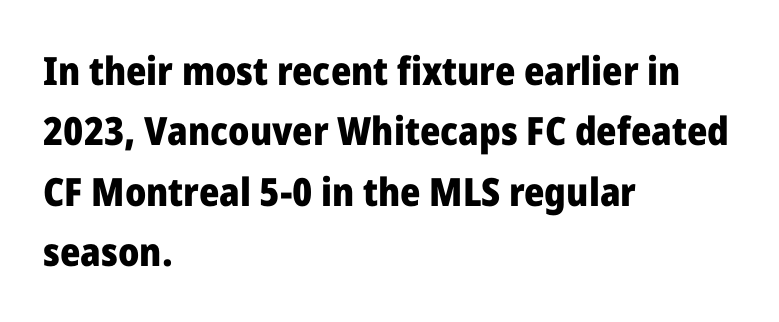
Q: Is the text bold? A: Yes.
Q: Is the text italic (slanted)? A: No, it is upright.
Q: Is the typeface a serif or a sans-serif typeface? A: Sans-serif.
Q: Is the text underlined? A: No.
Q: How is the paragraph aligned? A: Left-aligned.
Q: Is the spacing between letters normal or unusually wide? A: Normal.
Q: Is the spacing between lines tight, normal or loose? A: Normal.
Q: Width (condensed, normal, or wide)? A: Normal.
Q: Stroke contrast? A: Low.
Q: x-height? A: Medium.
Q: Monospaced? A: No.
